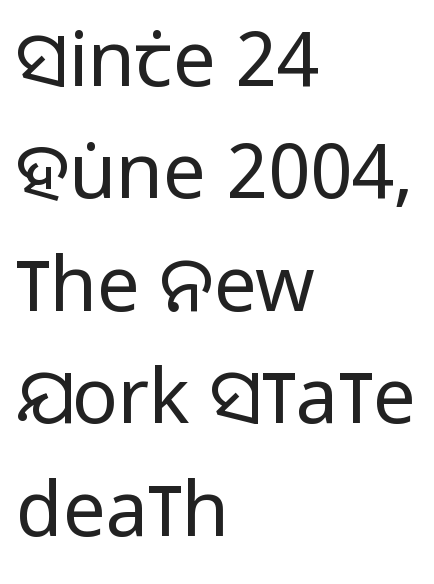
Q: Is the text bold? A: No.
Q: Is the text italic (slanted)? A: No, it is upright.
Q: Is the typeface a serif or a sans-serif typeface? A: Sans-serif.
Q: Is the text underlined? A: No.
Q: How is the paragraph aligned? A: Left-aligned.
Q: Is the spacing between letters normal or unusually wide? A: Normal.
Q: Is the spacing between lines tight, normal or loose? A: Normal.
Q: Width (condensed, normal, or wide)? A: Condensed.
Q: Stroke contrast? A: Low.
Q: x-height? A: Large.
Q: Monospaced? A: No.
